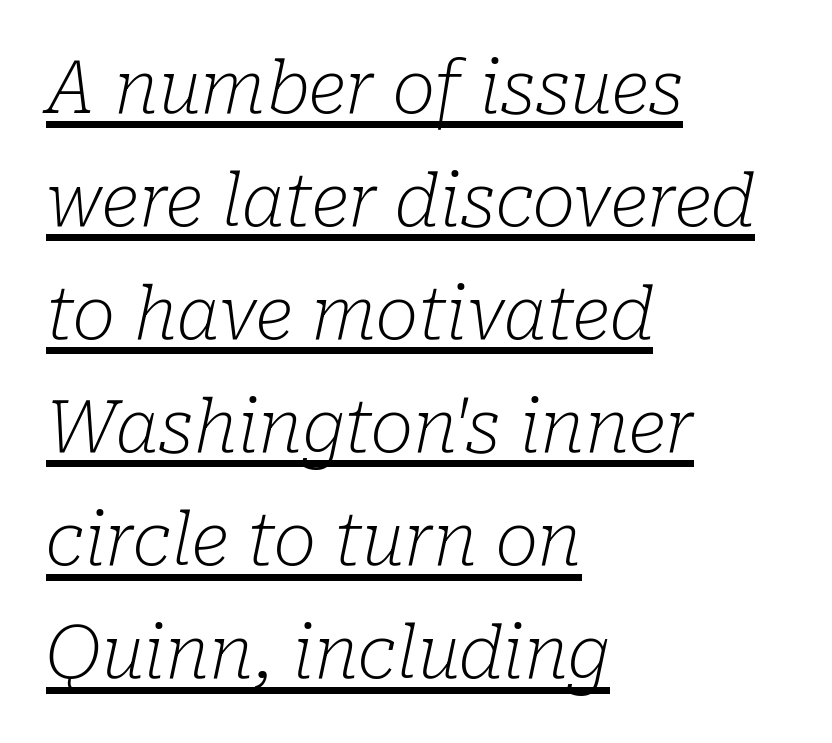
The image shows 72 px light serif type, italic (leaning right); set left-aligned, normal line spacing (1.57x), normal letter spacing, underlined; low stroke contrast and a medium x-height.
